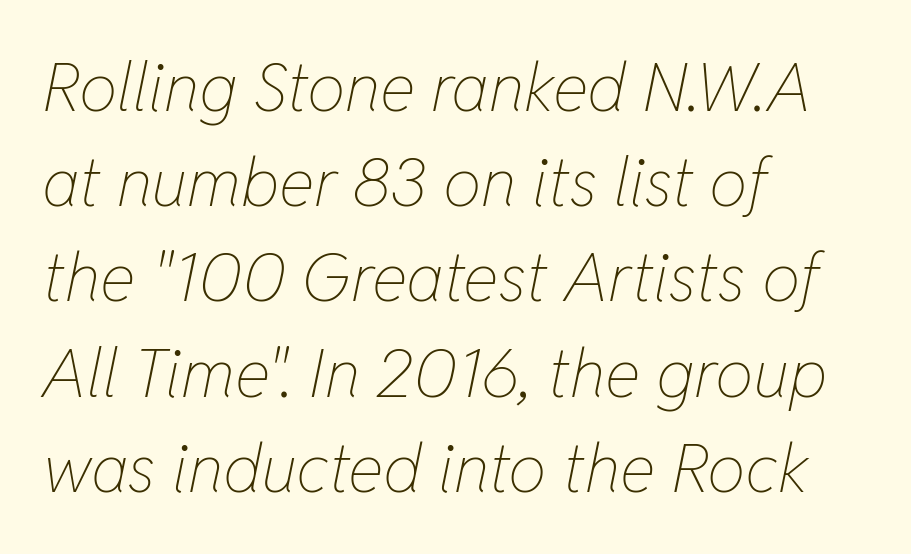
The horizontal fit of the characters is conventional and even. The block of text has a typical density, with ordinary space between rows. The typesetter chose a ragged-right arrangement here. Ink coverage per letter is moderate at most. A typesetter would mark this as italic. Words float on clear page, feet unadorned.
